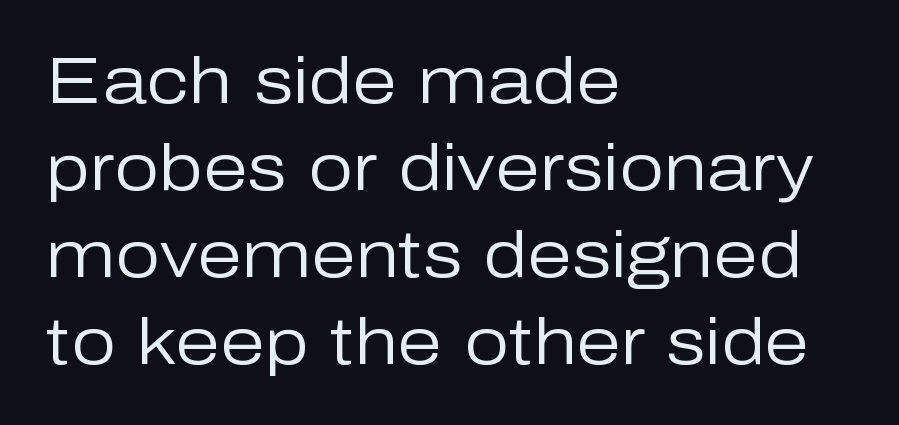
Q: Is the text bold? A: No.
Q: Is the text italic (slanted)? A: No, it is upright.
Q: Is the typeface a serif or a sans-serif typeface? A: Sans-serif.
Q: Is the text underlined? A: No.
Q: How is the paragraph aligned? A: Left-aligned.
Q: Is the spacing between letters normal or unusually wide? A: Normal.
Q: Is the spacing between lines tight, normal or loose? A: Normal.
Q: Width (condensed, normal, or wide)? A: Normal.
Q: Stroke contrast? A: Low.
Q: x-height? A: Medium.
Q: Monospaced? A: No.
